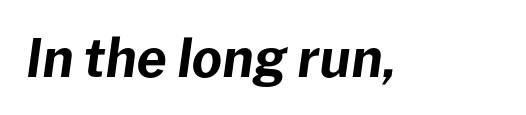
The image shows 52 px bold type, italic (leaning right); set normal letter spacing, not underlined; low stroke contrast and a medium x-height.
